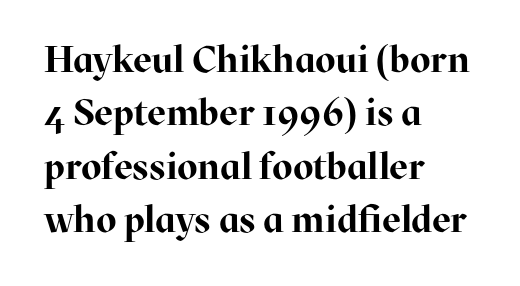
The image shows 37 px bold serif type, upright; set left-aligned, normal line spacing (1.44x), normal letter spacing, not underlined; high stroke contrast and a medium x-height.
